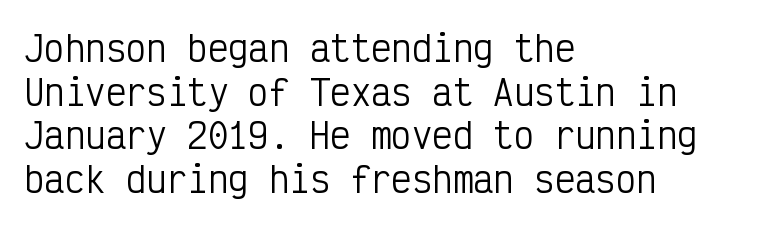
The image shows 34 px regular-weight, condensed sans-serif type, upright, monospaced; set left-aligned, normal line spacing (1.28x), normal letter spacing, not underlined; low stroke contrast and a medium x-height.
